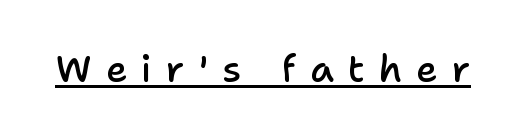
The image shows 37 px semibold sans-serif type, upright; set unusually wide letter spacing (+0.38 em), underlined; low stroke contrast and a medium x-height.
